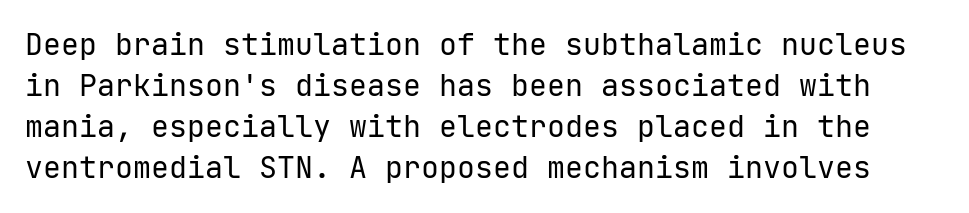
The lettering stays uniformly vertical, giving the passage a roman look. Nobody drew a line under any word here. You could count columns in this text — the font is strictly monospaced. Is the type heavy? It reads as light-to-regular instead. Notice how descenders clear the ascenders below comfortably — that's standard leading. The characters display no serif detailing; their extremities are plain.
